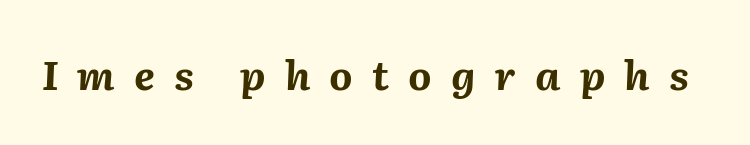
Q: Is the text bold? A: Yes.
Q: Is the text italic (slanted)? A: Yes, it leans right by about 2 degrees.
Q: Is the text underlined? A: No.
Q: Is the spacing between letters normal or unusually wide? A: Unusually wide.
Q: Width (condensed, normal, or wide)? A: Normal.
Q: Stroke contrast? A: Medium.
Q: x-height? A: Medium.
Q: Monospaced? A: No.
